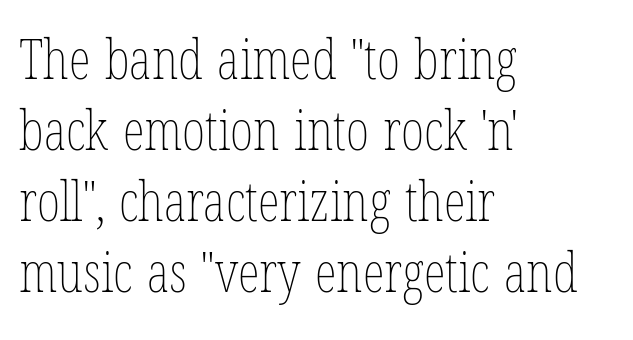
The image shows 56 px thin, condensed type, upright; set left-aligned, normal line spacing (1.27x), normal letter spacing, not underlined; low stroke contrast and a medium x-height.
